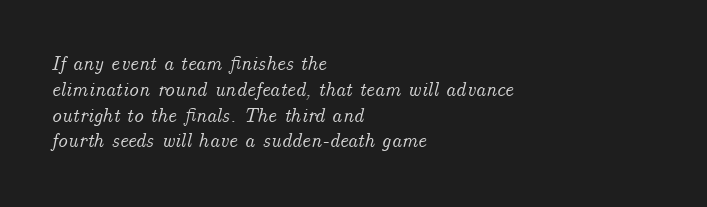
Q: Is the text italic (slanted)? A: Yes, it leans right by about 14 degrees.
Q: Is the text underlined? A: No.
Q: How is the paragraph aligned? A: Left-aligned.
Q: Is the spacing between letters normal or unusually wide? A: Normal.
Q: Is the spacing between lines tight, normal or loose? A: Normal.
